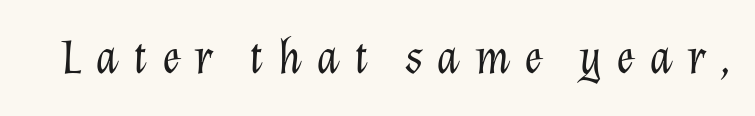
Q: Is the text bold? A: No.
Q: Is the text italic (slanted)? A: Yes, it leans right by about 12 degrees.
Q: Is the text underlined? A: No.
Q: Is the spacing between letters normal or unusually wide? A: Unusually wide.
Q: Width (condensed, normal, or wide)? A: Normal.
Q: Stroke contrast? A: Low.
Q: x-height? A: Medium.
Q: Monospaced? A: No.
